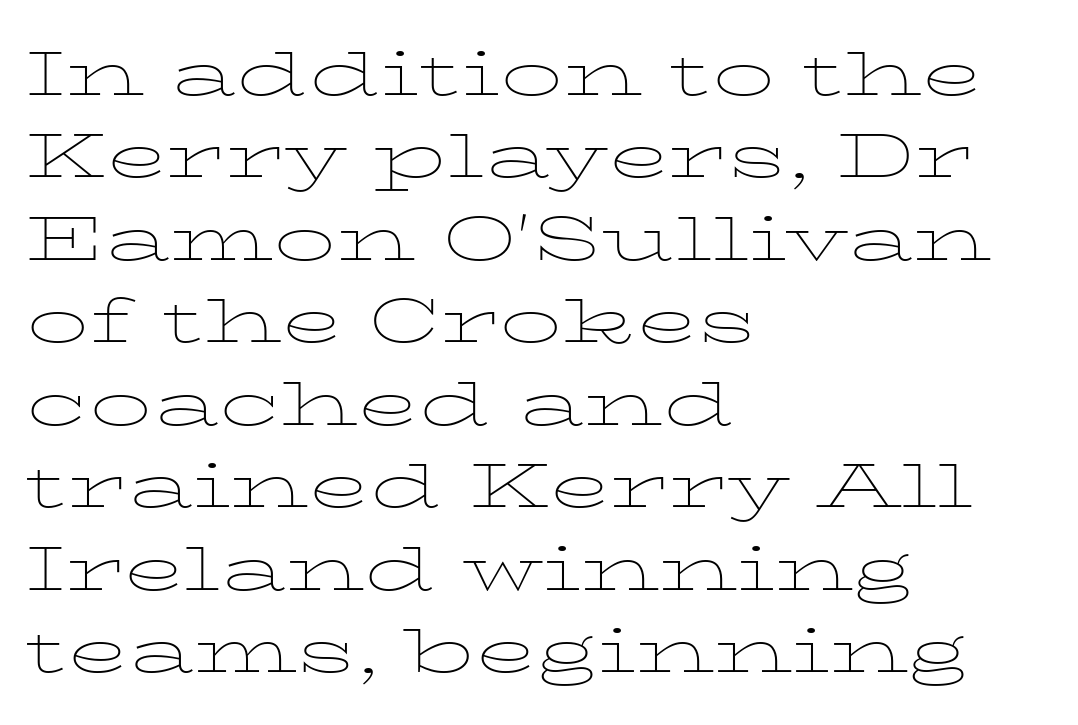
{"serif": "yes", "italic": "no", "bold": "no", "weight": "thin", "width": "wide", "stroke_contrast": "low", "x_height": "medium", "monospaced": "no", "underline": "no", "align": "left", "line_spacing": "normal", "line_spacing_ratio": 1.33, "letter_spacing": "normal", "letter_spacing_em": 0.0, "glyph_px": 62}
